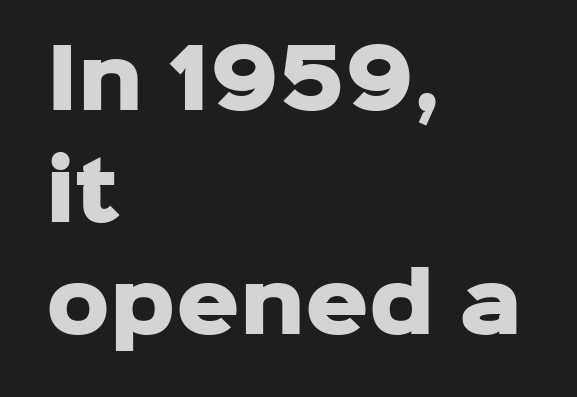
{"serif": "no", "italic": "no", "bold": "yes", "weight": "heavy", "width": "normal", "stroke_contrast": "low", "x_height": "medium", "monospaced": "no", "underline": "no", "align": "left", "line_spacing": "normal", "line_spacing_ratio": 1.42, "letter_spacing": "normal", "letter_spacing_em": 0.0, "glyph_px": 79}
